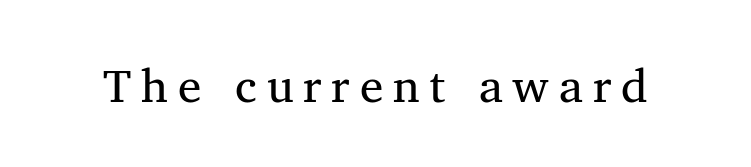
Q: Is the text bold? A: No.
Q: Is the text italic (slanted)? A: No, it is upright.
Q: Is the typeface a serif or a sans-serif typeface? A: Serif.
Q: Is the text underlined? A: No.
Q: Is the spacing between letters normal or unusually wide? A: Unusually wide.
Q: Width (condensed, normal, or wide)? A: Normal.
Q: Stroke contrast? A: Medium.
Q: x-height? A: Medium.
Q: Monospaced? A: No.
